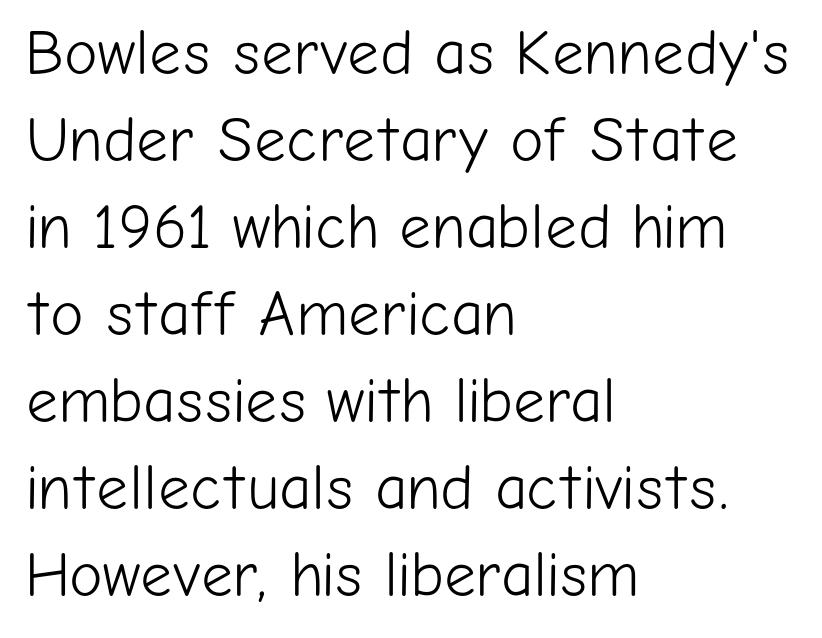
Q: Is the text bold? A: No.
Q: Is the text italic (slanted)? A: No, it is upright.
Q: Is the typeface a serif or a sans-serif typeface? A: Sans-serif.
Q: Is the text underlined? A: No.
Q: How is the paragraph aligned? A: Left-aligned.
Q: Is the spacing between letters normal or unusually wide? A: Normal.
Q: Is the spacing between lines tight, normal or loose? A: Normal.
Q: Width (condensed, normal, or wide)? A: Normal.
Q: Stroke contrast? A: Low.
Q: x-height? A: Medium.
Q: Monospaced? A: No.
